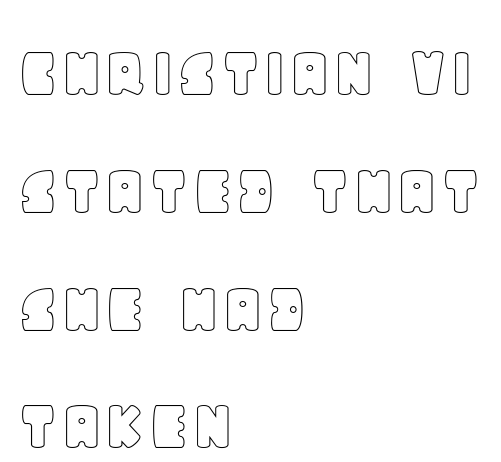
{"italic": "no", "width": "normal", "x_height": "large", "monospaced": "no", "underline": "no", "align": "left", "line_spacing": "normal", "line_spacing_ratio": 1.55, "letter_spacing": "normal", "letter_spacing_em": 0.0, "glyph_px": 76}
